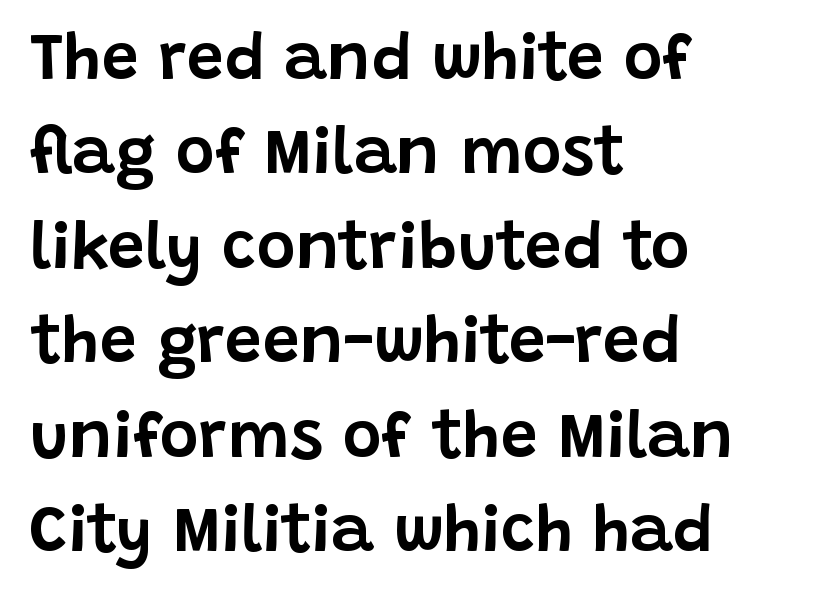
The image shows 66 px sans-serif type, upright; set left-aligned, normal line spacing (1.43x), normal letter spacing, not underlined; low stroke contrast and a large x-height.
